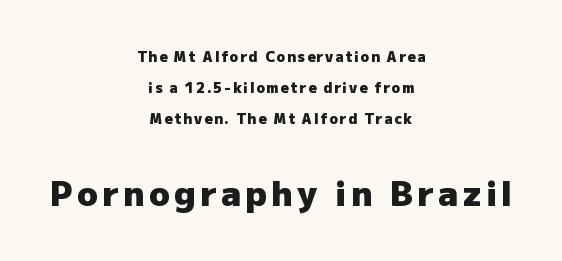
The image shows 34 px heavy sans-serif type, upright; set centered, loose line spacing (2.23x), not underlined; the second (bottom) block is 2.43x larger; low stroke contrast and a medium x-height.
